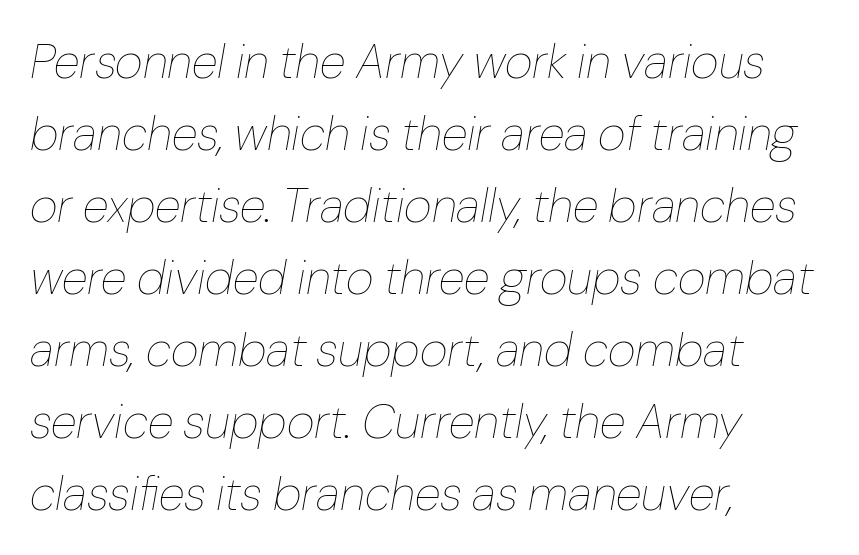
Q: Is the text bold? A: No.
Q: Is the text italic (slanted)? A: Yes, it leans right by about 10 degrees.
Q: Is the text underlined? A: No.
Q: How is the paragraph aligned? A: Left-aligned.
Q: Is the spacing between letters normal or unusually wide? A: Normal.
Q: Is the spacing between lines tight, normal or loose? A: Normal.
Q: Width (condensed, normal, or wide)? A: Normal.
Q: Stroke contrast? A: Low.
Q: x-height? A: Medium.
Q: Monospaced? A: No.
